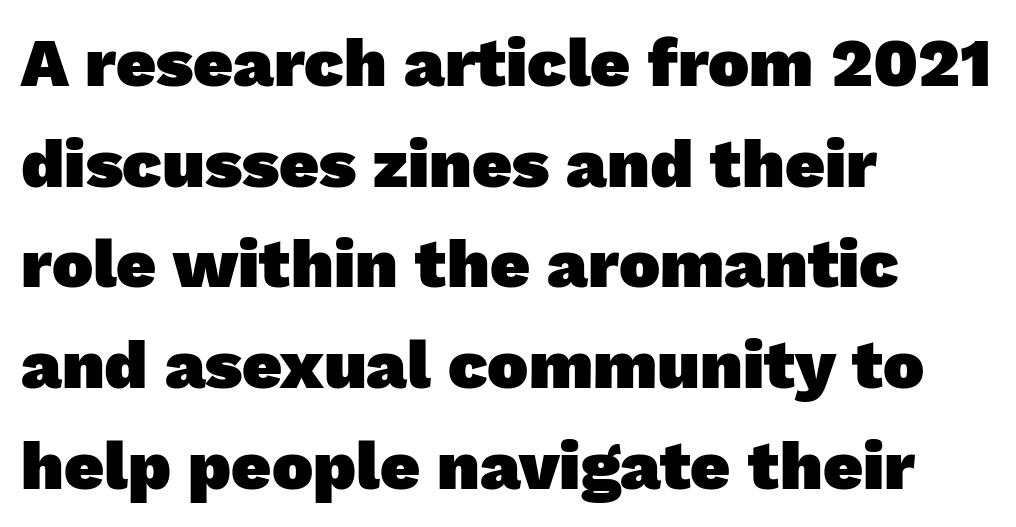
Does the type have serifs? No, each stem ends abruptly. The lines sit at an ordinary, default distance from one another. Where is the straight margin? On the left. Think of a printed novel: that variable character pitch is what you see here. The zone under the glyphs is completely vacant.
